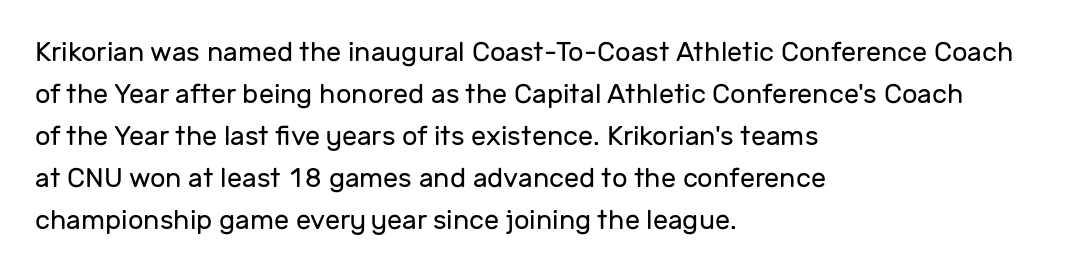
{"italic": "no", "bold": "no", "underline": "no", "align": "left", "line_spacing": "normal", "line_spacing_ratio": 1.56, "letter_spacing": "normal", "letter_spacing_em": 0.0, "glyph_px": 27}
